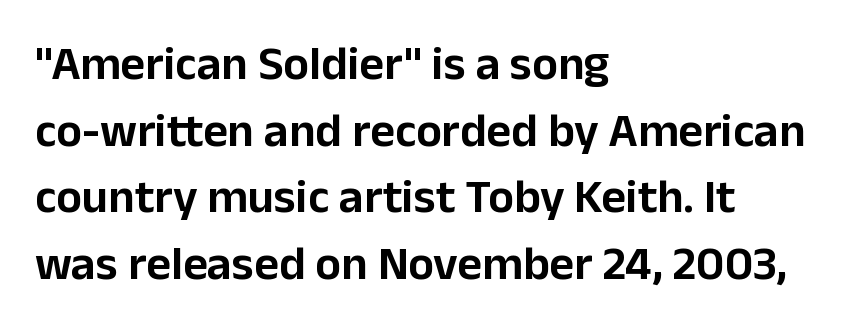
Notice how the passage keeps a crisp vertical edge on the left only. Lines of text with bare space underneath. Here the designer chose a conventional face with non-uniform glyph widths. The horizontal fit of the characters is conventional and even. This is the regular roman posture of the typeface. The characters display no serif detailing; their extremities are plain.
